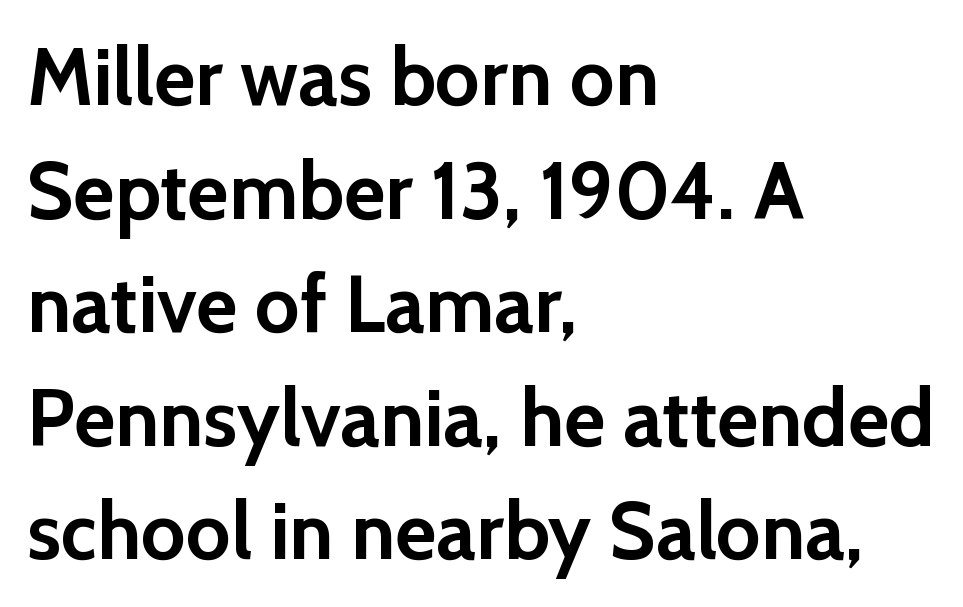
{"serif": "no", "italic": "no", "bold": "yes", "weight": "semibold", "width": "normal", "x_height": "medium", "monospaced": "no", "underline": "no", "align": "left", "line_spacing": "normal", "line_spacing_ratio": 1.42, "letter_spacing": "normal", "letter_spacing_em": 0.0, "glyph_px": 80}
